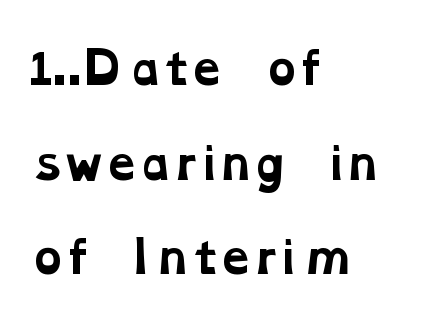
Q: Is the text bold? A: Yes.
Q: Is the typeface a serif or a sans-serif typeface? A: Serif.
Q: Is the text underlined? A: No.
Q: How is the paragraph aligned? A: Left-aligned.
Q: Is the spacing between letters normal or unusually wide? A: Normal.
Q: Is the spacing between lines tight, normal or loose? A: Loose.
Q: Width (condensed, normal, or wide)? A: Wide.
Q: Stroke contrast? A: Low.
Q: x-height? A: Medium.
Q: Monospaced? A: No.
